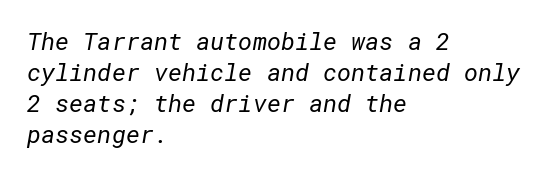
Q: Is the text bold? A: No.
Q: Is the text underlined? A: No.
Q: How is the paragraph aligned? A: Left-aligned.
Q: Is the spacing between letters normal or unusually wide? A: Normal.
Q: Is the spacing between lines tight, normal or loose? A: Normal.
